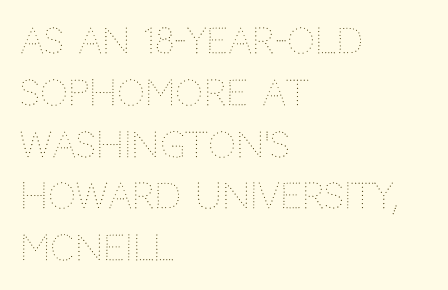
{"italic": "no", "bold": "no", "weight": "thin", "width": "normal", "stroke_contrast": "medium", "x_height": "large", "monospaced": "no", "underline": "no", "align": "left", "line_spacing": "normal", "line_spacing_ratio": 1.48, "letter_spacing": "normal", "letter_spacing_em": 0.0, "glyph_px": 35}
